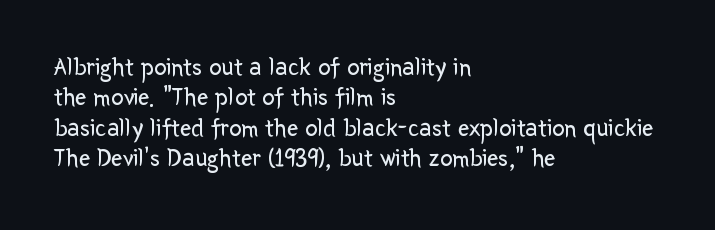
Nope, not italic — everything's standing straight. Only glyphs here, with clear space below each row. Leftover space on each line is placed entirely after the last word. The gaps between neighbouring characters are ordinary and unremarkable. A light-to-regular cut is what we see here.
